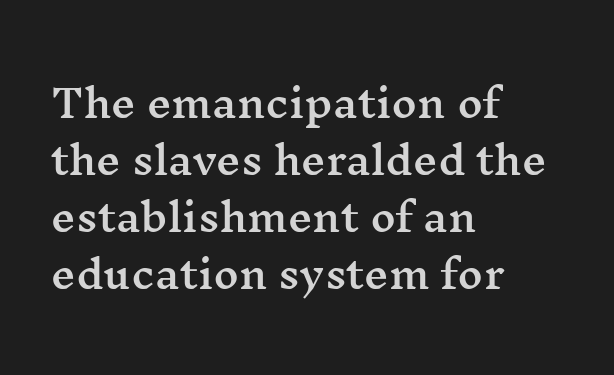
Q: Is the text italic (slanted)? A: No, it is upright.
Q: Is the typeface a serif or a sans-serif typeface? A: Serif.
Q: Is the text underlined? A: No.
Q: How is the paragraph aligned? A: Left-aligned.
Q: Is the spacing between letters normal or unusually wide? A: Normal.
Q: Is the spacing between lines tight, normal or loose? A: Normal.
Q: Width (condensed, normal, or wide)? A: Wide.
Q: Stroke contrast? A: Medium.
Q: x-height? A: Medium.
Q: Monospaced? A: No.
